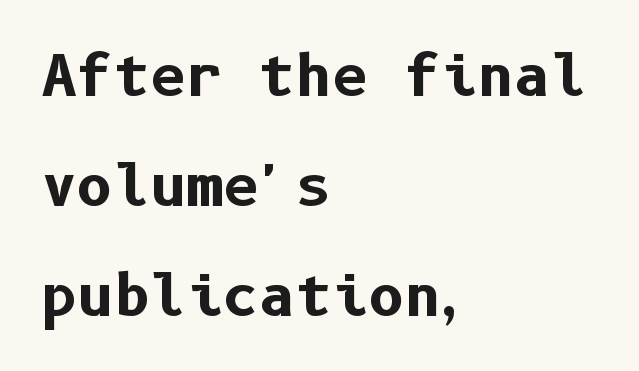
The image shows 56 px bold sans-serif type, upright; set left-aligned, loose line spacing (1.96x), normal letter spacing, not underlined; low stroke contrast and a medium x-height.
